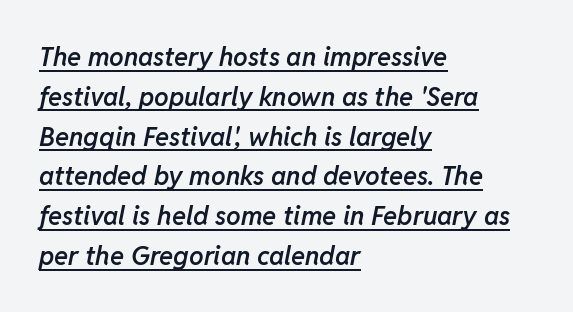
The image shows 26 px text type, italic (leaning right); set left-aligned, normal line spacing (1.53x), normal letter spacing, underlined.
